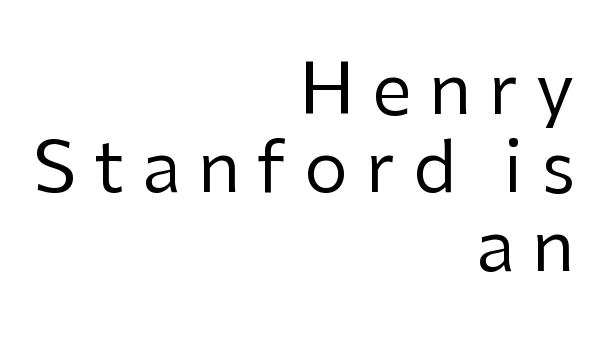
The leading is snug, giving the passage a crowded texture. This rendering widens character spacing well past its baseline value. Honestly, there is no underline to notice here at all. Nope, not italic — everything's standing straight. The rendering shows plain stroke endings on the letterforms — a sans-serif design.
